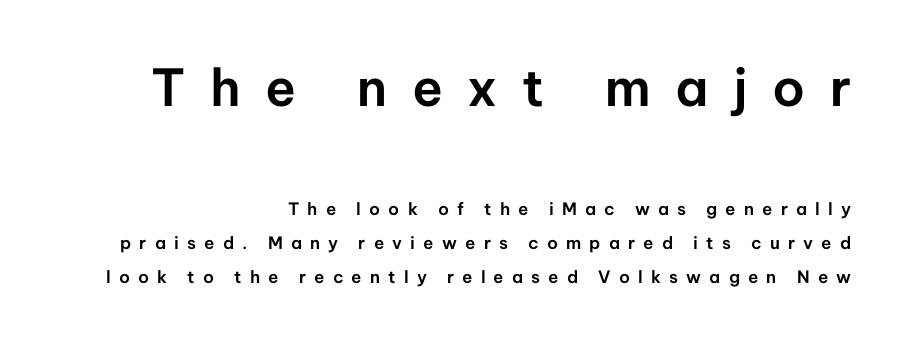
The image shows 51 px sans-serif type, upright; set right-aligned, loose line spacing (2.0x), unusually wide letter spacing (+0.48 em), not underlined; the first (top) block is 3.0x larger; low stroke contrast and a medium x-height.
